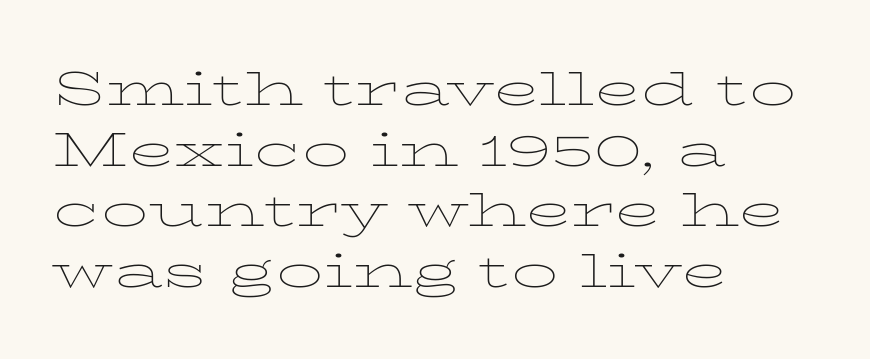
The image shows 47 px thin, wide serif type, upright; set left-aligned, normal line spacing (1.29x), normal letter spacing, not underlined; low stroke contrast and a medium x-height.
